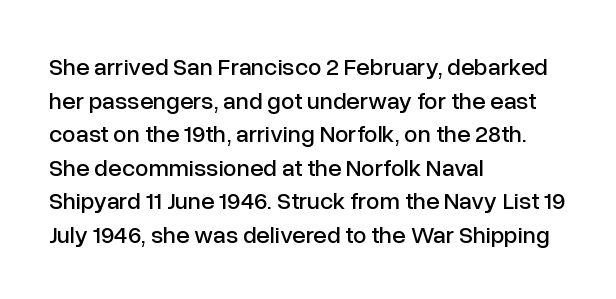
Leading matches the norm, producing a regular column. Every stem runs plumb, perpendicular to the baseline. Underline: absent. In CSS terms this would be text-align: left. Here the glyphs are tracked normally, forming tight word shapes.
